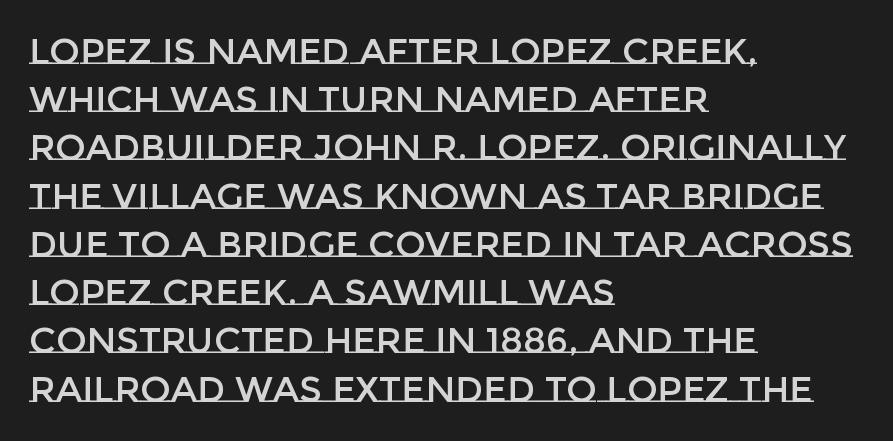
{"italic": "no", "width": "normal", "stroke_contrast": "low", "x_height": "large", "monospaced": "no", "underline": "no", "align": "left", "line_spacing": "normal", "line_spacing_ratio": 1.34, "letter_spacing": "normal", "letter_spacing_em": 0.0, "glyph_px": 36}
